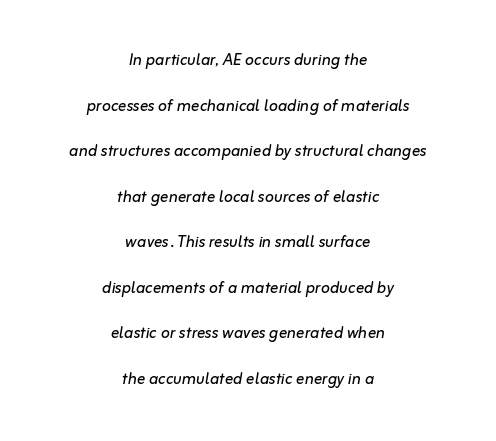
Typeset on center — no edge is straight. Nothing unusual about the tracking: characters are spaced as the font intends. A clean baseline with only descenders dipping below it. The font is comparable to plain body text, perhaps lighter. The typography opts for an oblique posture over an upright one. Leading is clearly above the norm, producing a sparse column.
